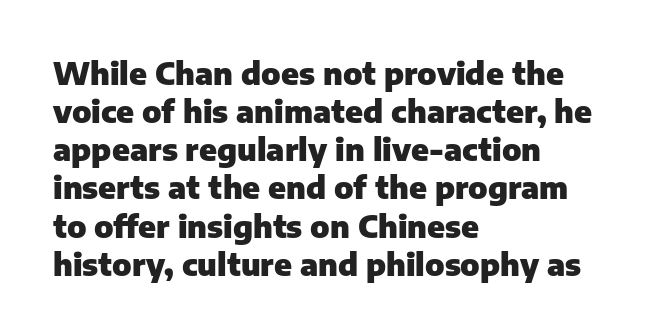
{"serif": "no", "italic": "no", "bold": "yes", "weight": "heavy", "width": "normal", "stroke_contrast": "low", "x_height": "medium", "monospaced": "no", "underline": "no", "align": "left", "line_spacing_ratio": 1.23, "letter_spacing": "normal", "letter_spacing_em": 0.0, "glyph_px": 31}
